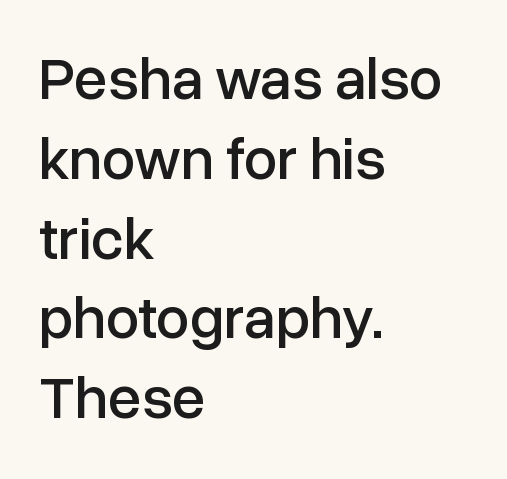
{"serif": "no", "italic": "no", "width": "normal", "stroke_contrast": "low", "x_height": "medium", "monospaced": "no", "underline": "no", "align": "left", "line_spacing": "normal", "line_spacing_ratio": 1.33, "letter_spacing": "normal", "letter_spacing_em": 0.0, "glyph_px": 60}
